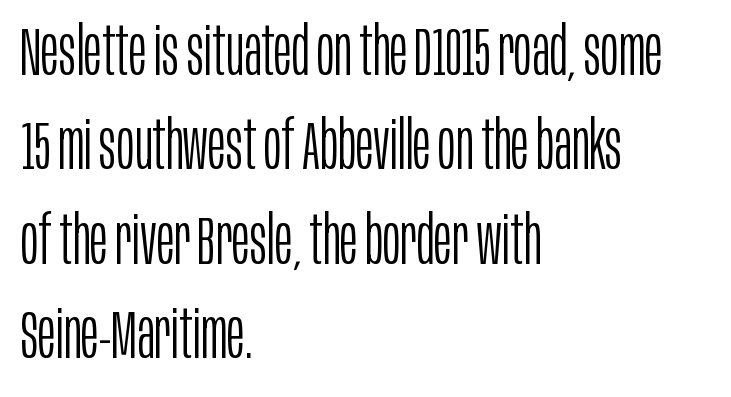
Do the characters align in a grid? No, the font is proportional. Letters have the restrained weight of plain body copy at most. Vertical strokes here are truly vertical. Type without underlining. This is sans-serif lettering, the kind often seen on screens and signage. In terms of letterspacing, this is plain default setting.
